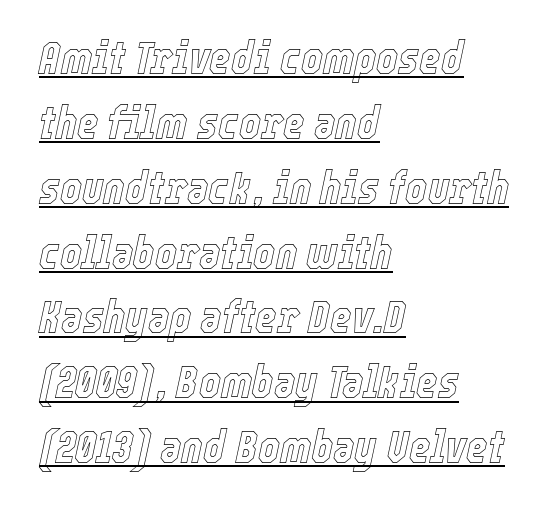
Q: Is the text italic (slanted)? A: Yes, it leans right by about 12 degrees.
Q: Is the text underlined? A: Yes.
Q: How is the paragraph aligned? A: Left-aligned.
Q: Is the spacing between letters normal or unusually wide? A: Normal.
Q: Is the spacing between lines tight, normal or loose? A: Normal.
Q: Width (condensed, normal, or wide)? A: Condensed.
Q: x-height? A: Medium.
Q: Monospaced? A: No.
